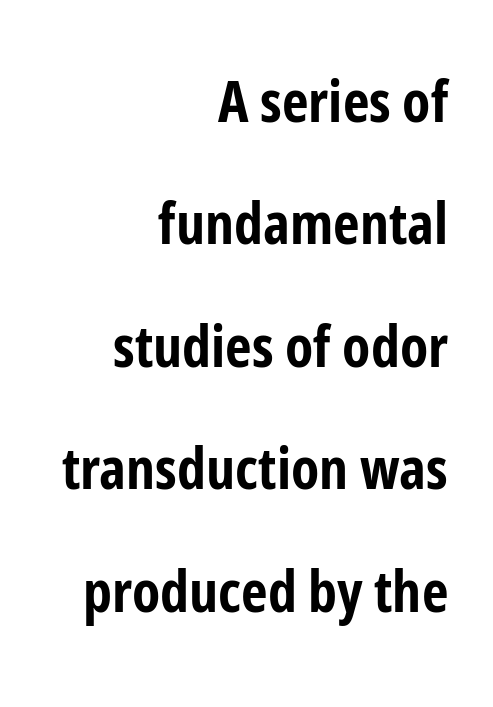
The image shows 58 px bold, condensed sans-serif type, upright; set right-aligned, loose line spacing (2.11x), normal letter spacing, not underlined; low stroke contrast and a medium x-height.
